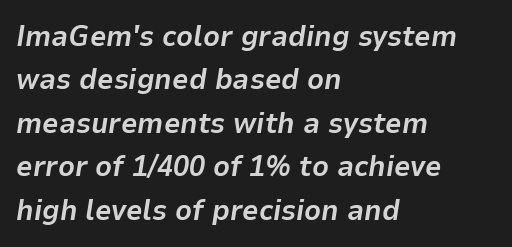
Strong, thick strokes mark this as bold type. Interline gaps are of average width in this sample. The face used here has a pronounced slope to its letters. Observe the ordinary spacing: letters are neighbours, not strangers. Character widths vary here, with narrow letters taking less room than wide ones. Underline: absent.
